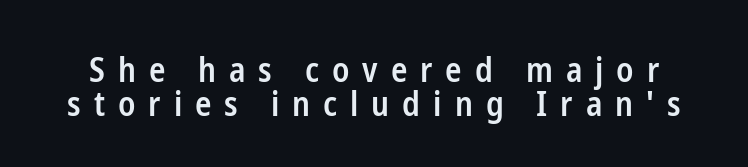
A clean baseline with only descenders dipping below it. A typesetter would call this proportional, since set widths differ per character. Notice the strokes are somewhat thickened but not fully heavy: this is a semibold. A typesetter would mark this as roman, not italic. Observe the wide spacing: letters keep a clear distance from each other.
